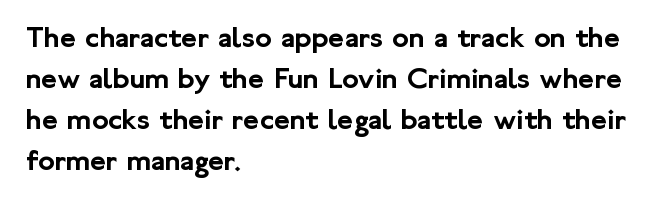
Proportional: the letters do not fall into vertical columns. The type family on display is of the sans-serif kind. Vertically, the passage feels balanced, rows spaced as you'd expect. The type sits square on the baseline with zero lean. Between one letter and the next there's only the usual sliver of space. In CSS terms this would be text-align: left.
